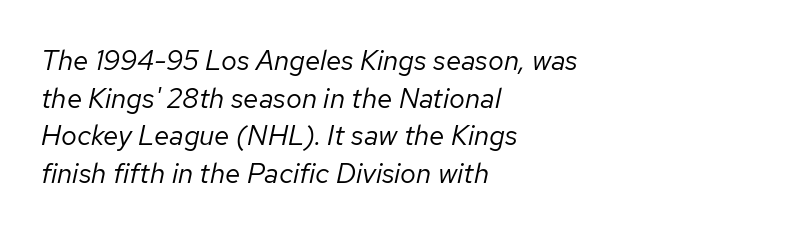
A bare baseline throughout the passage. The font is comparable to plain body text, perhaps lighter. These lines stack with their left ends in a neat column. Spacing verdict: proportional, widths tailored to each character. The lines sit at an ordinary, default distance from one another. The gaps between neighbouring characters are ordinary and unremarkable.
